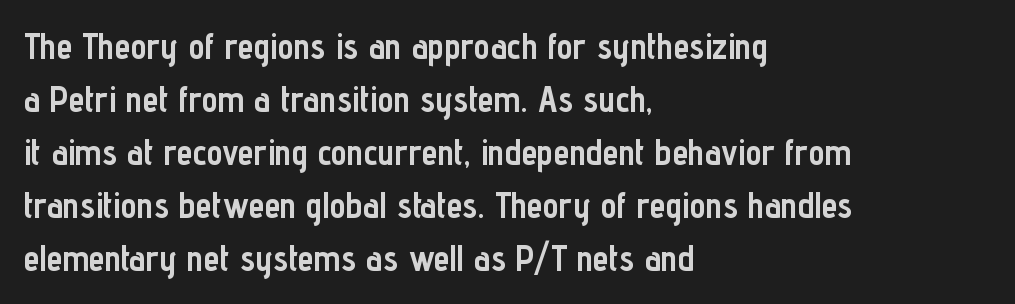
The font family rendered here belongs to the sans-serif group. Italic: no, the glyphs are upright roman. Each line starts at the same left margin while the right side varies. Here the designer chose a conventional face with non-uniform glyph widths. The typesetting leans heavy: a genuine bold.
